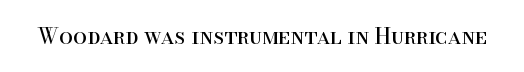
The space directly below the letters is spotless. Quick note: not italic, upright. The line texture is even and compact thanks to regular tracking. These glyphs show unthickened strokes, regular width or finer.
